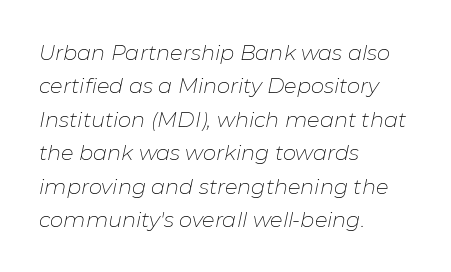
{"italic": "yes", "lean": "right", "slant_degrees": 11, "bold": "no", "underline": "no", "align": "left", "line_spacing": "normal", "line_spacing_ratio": 1.59, "letter_spacing": "normal", "letter_spacing_em": 0.0, "glyph_px": 21}
